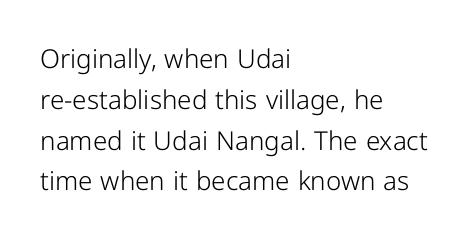
Q: Is the text bold? A: No.
Q: Is the text italic (slanted)? A: No, it is upright.
Q: Is the text underlined? A: No.
Q: How is the paragraph aligned? A: Left-aligned.
Q: Is the spacing between letters normal or unusually wide? A: Normal.
Q: Is the spacing between lines tight, normal or loose? A: Normal.
